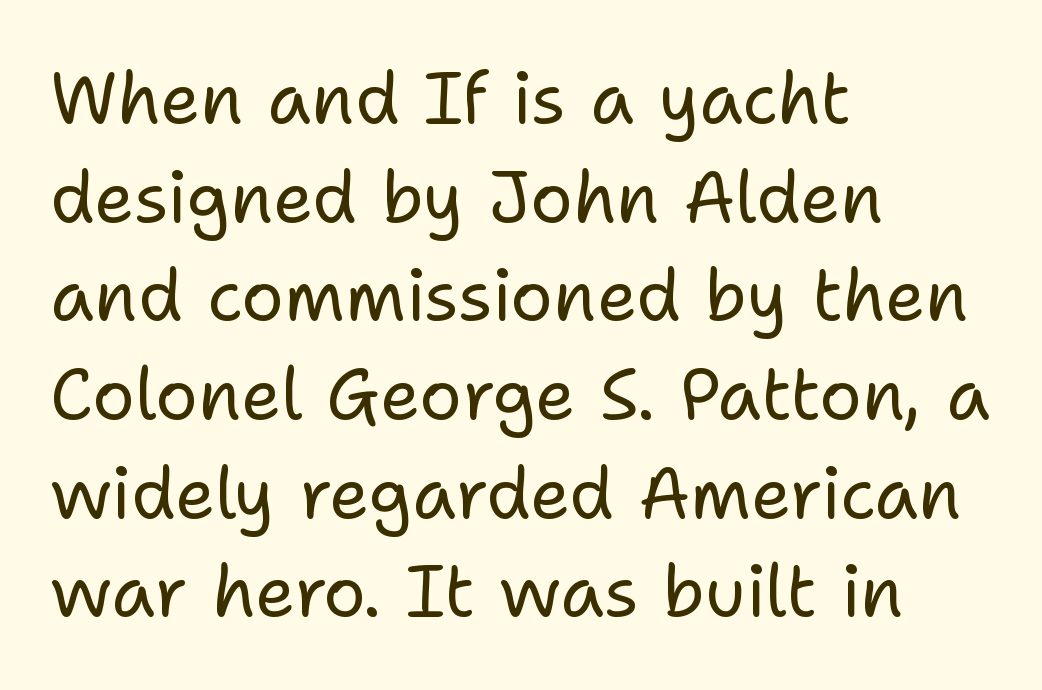
{"serif": "no", "italic": "no", "bold": "no", "weight": "regular", "width": "normal", "stroke_contrast": "low", "x_height": "medium", "monospaced": "no", "underline": "no", "align": "left", "line_spacing": "normal", "line_spacing_ratio": 1.39, "letter_spacing": "normal", "letter_spacing_em": 0.0, "glyph_px": 71}
